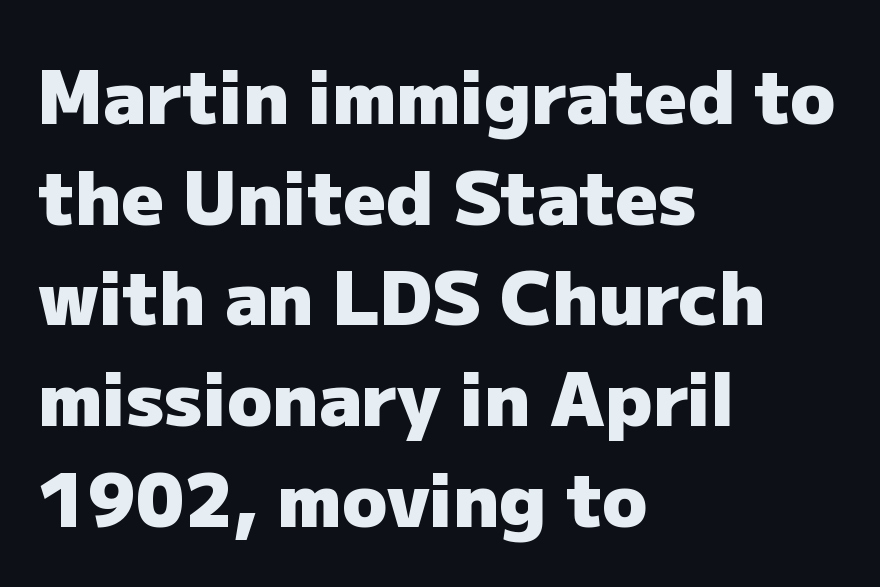
The image shows 74 px heavy sans-serif type, upright; set left-aligned, normal line spacing (1.36x), normal letter spacing, not underlined; low stroke contrast and a medium x-height.
